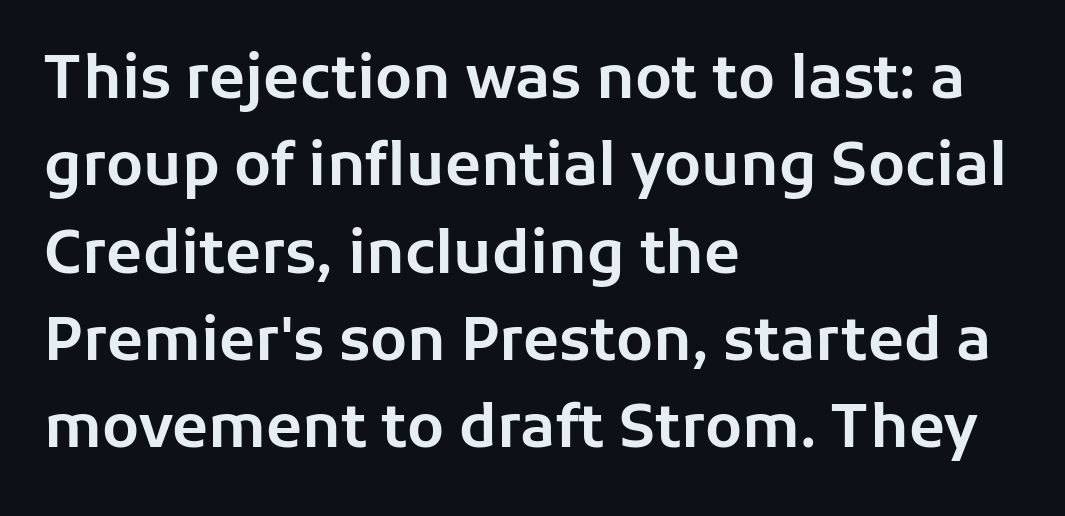
The image shows 59 px sans-serif type, upright; set left-aligned, normal line spacing (1.48x), normal letter spacing, not underlined; low stroke contrast and a medium x-height.
